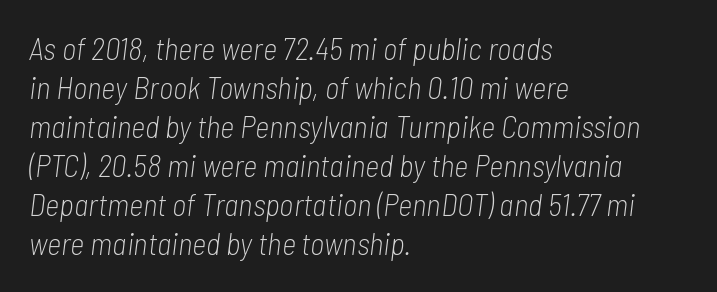
Q: Is the text bold? A: No.
Q: Is the text italic (slanted)? A: Yes, it leans right by about 7 degrees.
Q: Is the text underlined? A: No.
Q: How is the paragraph aligned? A: Left-aligned.
Q: Is the spacing between letters normal or unusually wide? A: Normal.
Q: Is the spacing between lines tight, normal or loose? A: Normal.
Q: Width (condensed, normal, or wide)? A: Condensed.
Q: Stroke contrast? A: Low.
Q: x-height? A: Medium.
Q: Monospaced? A: No.
